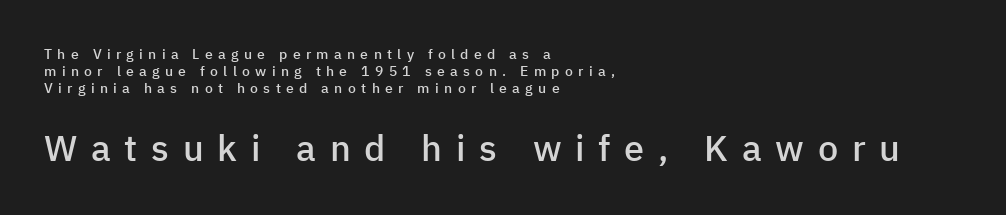
{"serif": "no", "italic": "no", "bold": "semi", "weight": "semibold", "width": "normal", "stroke_contrast": "low", "x_height": "medium", "monospaced": "no", "underline": "no", "align": "left", "line_spacing_ratio": 1.21, "letter_spacing": "wide", "letter_spacing_em": 0.38, "larger_block": "second", "size_ratio": 2.57, "glyph_px": 36}
